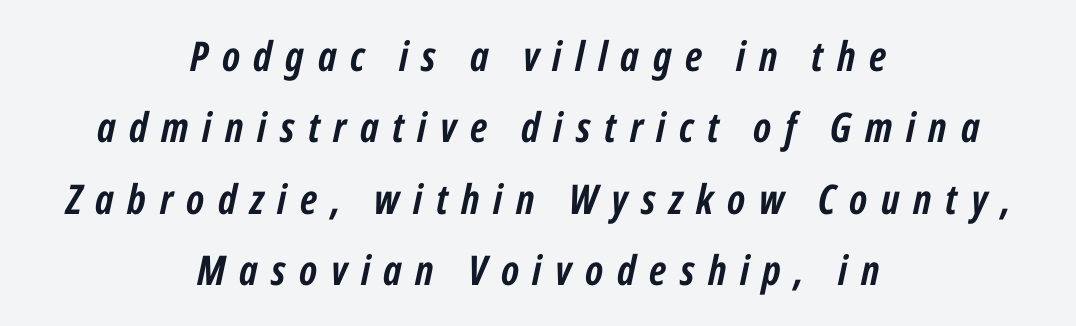
When letters slant like this, we call the style italic. Set as a true bold cut, around the 700 mark. Characters follow at a spacing far wider than the type designer built in. Quick note: underline off.
